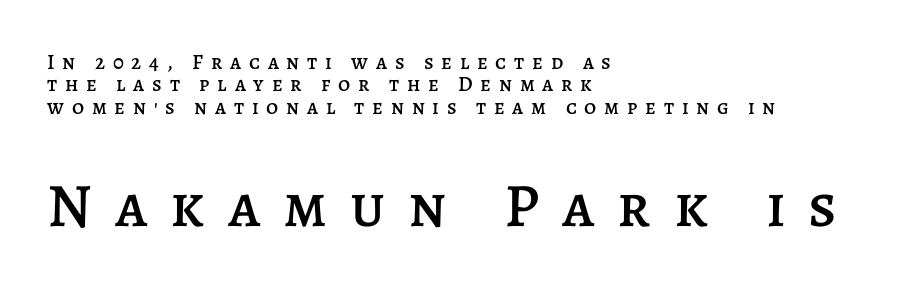
{"italic": "no", "width": "normal", "stroke_contrast": "low", "x_height": "large", "monospaced": "no", "underline": "no", "align": "left", "line_spacing": "tight", "line_spacing_ratio": 1.06, "letter_spacing": "wide", "letter_spacing_em": 0.37, "larger_block": "second", "size_ratio": 2.95, "glyph_px": 62}
